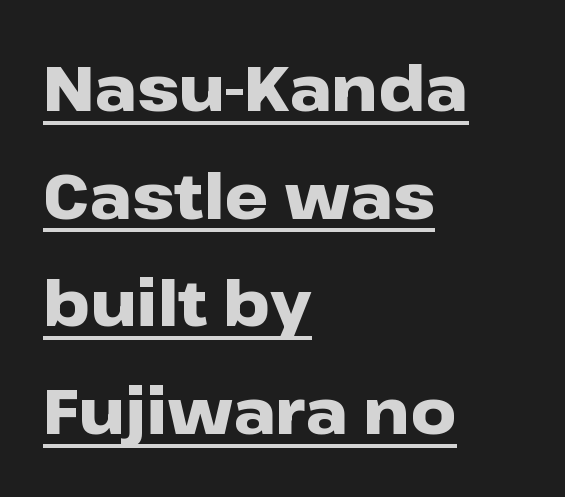
Do the characters align in a grid? No, the font is proportional. I'd call this a sans setting — the letters go barefoot. The letters stand straight up with perfectly vertical stems. Short and long lines alike share a common starting point at left. Bold? Absolutely — the strokes are thick and heavy. Each line of the rendering has a horizontal stroke beneath the glyphs.
